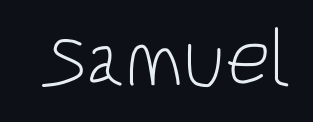
Quick note: underline off. How are the letters spaced? Ordinarily, with no added tracking. Note the varied advance widths — an 'i' is clearly narrower than an 'm'. Every character sits straight up, as roman type does. What kind of face is this? One without serifs — a sans.
